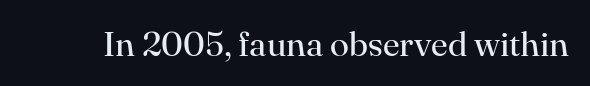
Clear beneath every line of the passage. These lines are rendered in a variable-pitch font. Compared with a typical body face, this is equally light or lighter still. Old-style or modern, the face here clearly has serifs. This rendering leaves character spacing at its baseline value. The typography opts for an upright posture over an oblique one.
